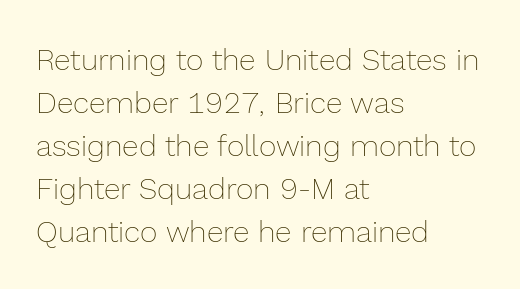
Q: Is the text bold? A: No.
Q: Is the text italic (slanted)? A: No, it is upright.
Q: Is the text underlined? A: No.
Q: How is the paragraph aligned? A: Left-aligned.
Q: Is the spacing between letters normal or unusually wide? A: Normal.
Q: Is the spacing between lines tight, normal or loose? A: Normal.
Q: Width (condensed, normal, or wide)? A: Normal.
Q: x-height? A: Medium.
Q: Monospaced? A: No.
